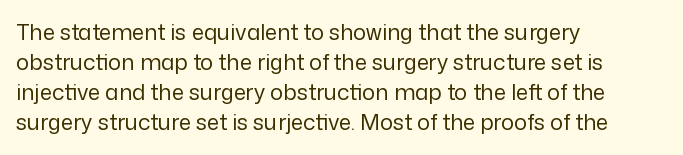
{"italic": "no", "bold": "no", "underline": "no", "align": "left", "line_spacing": "normal", "line_spacing_ratio": 1.37, "letter_spacing": "normal", "letter_spacing_em": 0.0, "glyph_px": 22}
